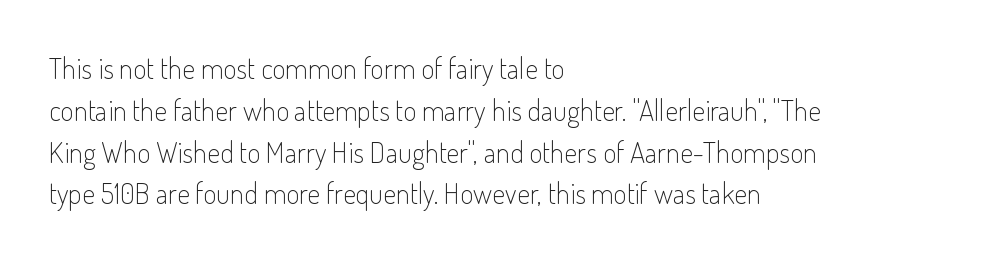
The image shows 29 px light, condensed sans-serif type, upright; set left-aligned, normal line spacing (1.44x), normal letter spacing, not underlined; low stroke contrast and a small x-height.
